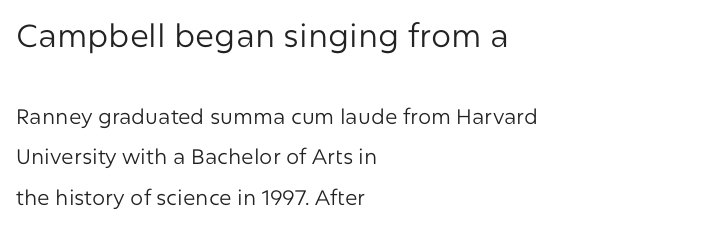
The image shows 32 px regular-weight sans-serif type, upright; set left-aligned, loose line spacing (1.92x), normal letter spacing, not underlined; the first (top) block is 1.52x larger; low stroke contrast and a medium x-height.
